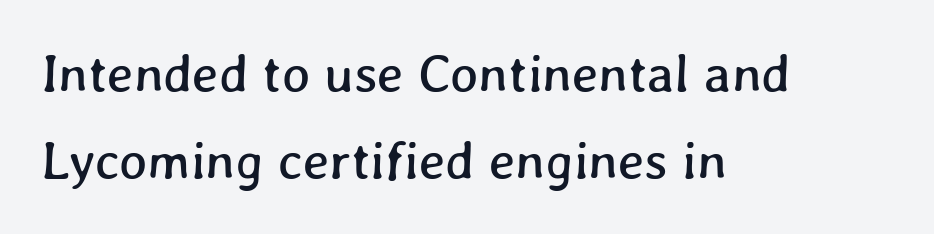
Horizontal alignment here is leftward, the default for most running prose. Note the varied advance widths — an 'i' is clearly narrower than an 'm'. Baseline-to-baseline distance is the conventional proportion of letter height. This sample uses plain, unmodified letter spacing. Each row of text sits above clean, open space.
